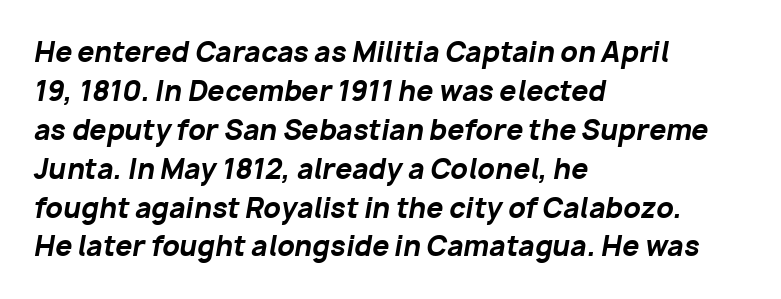
{"italic": "yes", "lean": "right", "slant_degrees": 10, "bold": "yes", "underline": "no", "align": "left", "line_spacing": "normal", "line_spacing_ratio": 1.44, "letter_spacing": "normal", "letter_spacing_em": 0.0, "glyph_px": 27}
